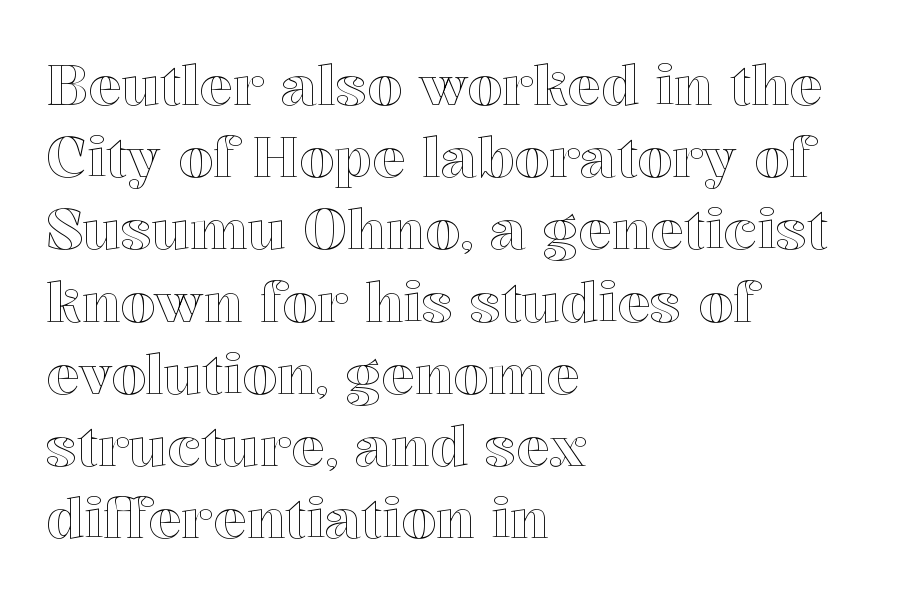
Q: Is the text italic (slanted)? A: No, it is upright.
Q: Is the text underlined? A: No.
Q: How is the paragraph aligned? A: Left-aligned.
Q: Is the spacing between letters normal or unusually wide? A: Normal.
Q: Is the spacing between lines tight, normal or loose? A: Normal.
Q: Width (condensed, normal, or wide)? A: Normal.
Q: x-height? A: Medium.
Q: Monospaced? A: No.
